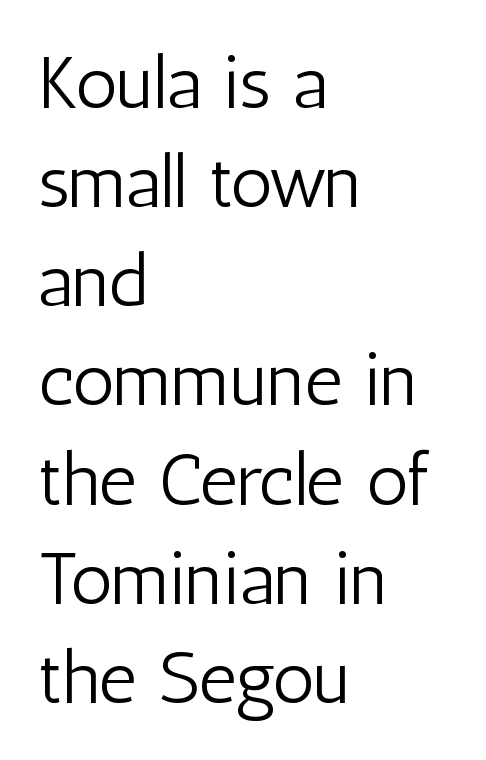
{"serif": "no", "italic": "no", "bold": "no", "weight": "light", "width": "condensed", "stroke_contrast": "low", "x_height": "medium", "monospaced": "no", "underline": "no", "align": "left", "line_spacing": "normal", "line_spacing_ratio": 1.34, "letter_spacing": "normal", "letter_spacing_em": 0.0, "glyph_px": 74}
